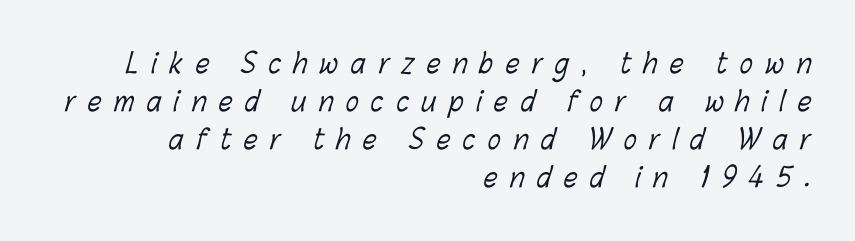
The image shows 27 px text type; set right-aligned, normal line spacing (1.41x), unusually wide letter spacing (+0.47 em), not underlined.
